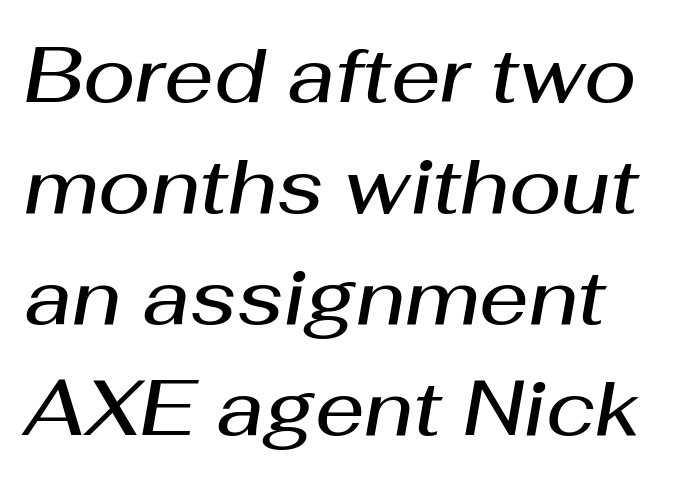
Character widths vary here, with narrow letters taking less room than wide ones. Glance below the letters and you will spot only blank space. The letters sit at their default tracking, neither squeezed nor spread. Successive baselines arrive at the customary interval. If you drew a line through each stem, it would be angled.
